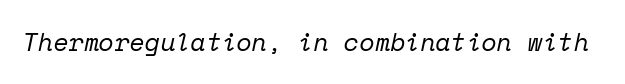
Q: Is the text bold? A: No.
Q: Is the text italic (slanted)? A: Yes, it leans right by about 12 degrees.
Q: Is the text underlined? A: No.
Q: Is the spacing between letters normal or unusually wide? A: Normal.
